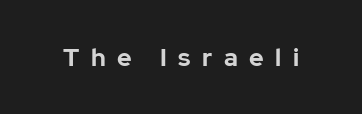
Q: Is the text bold? A: Yes.
Q: Is the text italic (slanted)? A: No, it is upright.
Q: Is the text underlined? A: No.
Q: Is the spacing between letters normal or unusually wide? A: Unusually wide.
